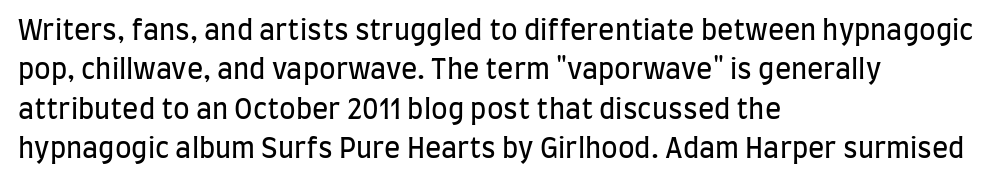
The image shows 27 px text type, upright; set left-aligned, normal line spacing (1.46x), normal letter spacing, not underlined.
